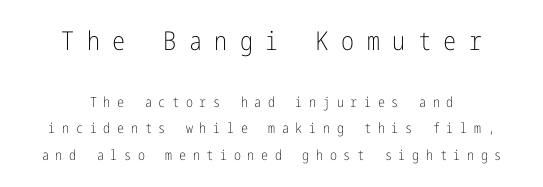
Compared with a flush-left layout, this one balances lines on the center instead. The letters stand upright; this is a roman face. Which chunk is bigger? The first one — the top block dwarfs the bottom. A typesetter would call this heavily tracked-out type. The font is comparable to plain body text, perhaps lighter.
